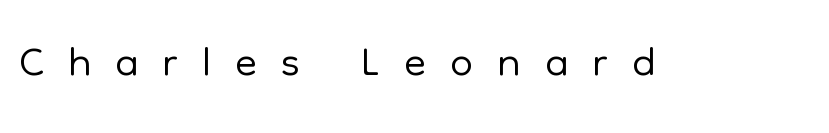
{"serif": "no", "italic": "no", "bold": "no", "weight": "light", "width": "normal", "stroke_contrast": "low", "x_height": "medium", "monospaced": "no", "underline": "no", "letter_spacing": "wide", "letter_spacing_em": 0.37, "glyph_px": 65}
